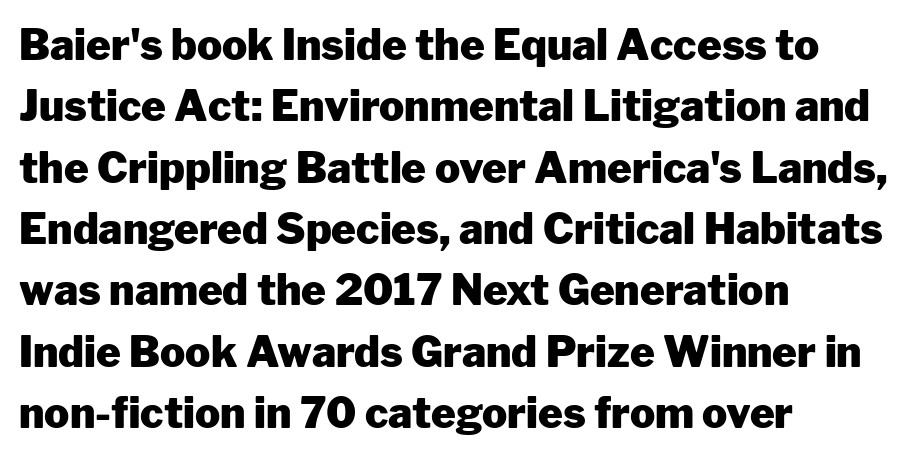
The image shows 42 px heavy sans-serif type, upright; set left-aligned, normal line spacing (1.46x), normal letter spacing, not underlined; low stroke contrast and a medium x-height.
